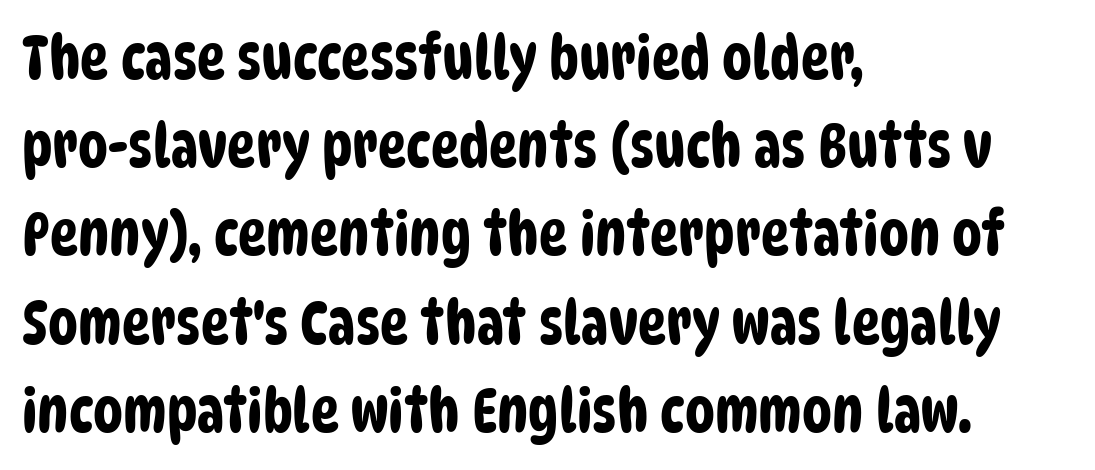
The rendering uses a moderate line-height, typical for paragraphs. Left-aligned paragraph, ragged on the right. Look at the tracking — it's just the regular setting, nothing added. Do the characters align in a grid? No, the font is proportional. Underlining? Definitely not there. Is this a sans? Yes — the strokes have no serifs.
